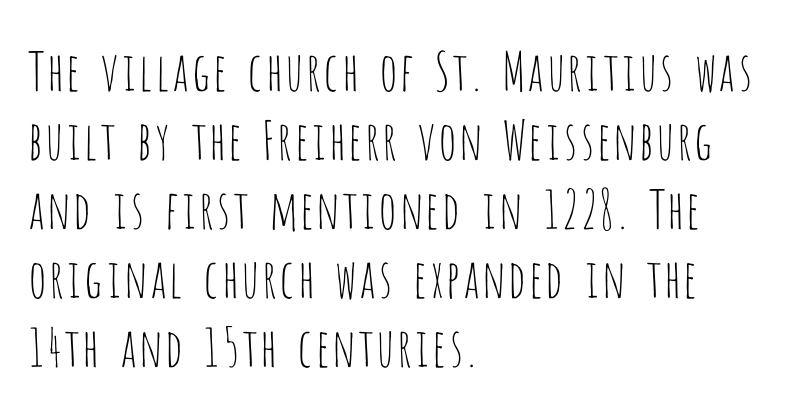
Proportional: the letters do not fall into vertical columns. Glance below the letters and you will spot only blank space. The glyphs in this specimen are sans serif. The axis of the letterforms is exactly vertical. Horizontal bands of white between lines are of average thickness. No heavy texture on the line: the type isn't bold.
